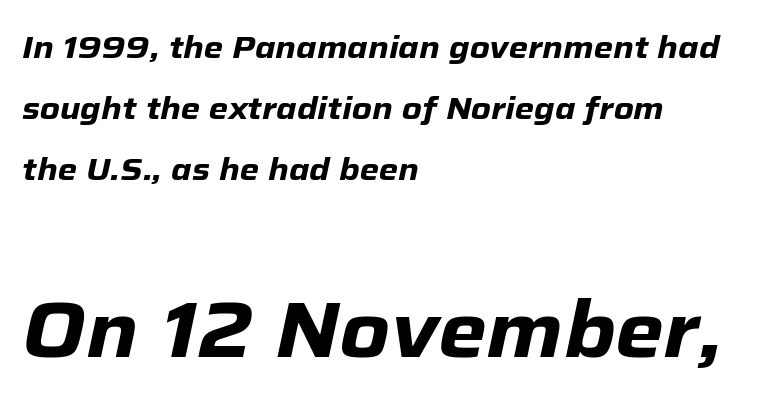
{"italic": "yes", "lean": "right", "slant_degrees": 12, "bold": "yes", "weight": "heavy", "width": "normal", "stroke_contrast": "low", "x_height": "medium", "monospaced": "no", "underline": "no", "align": "left", "line_spacing": "loose", "line_spacing_ratio": 1.97, "letter_spacing": "normal", "letter_spacing_em": 0.0, "larger_block": "second", "size_ratio": 2.52, "glyph_px": 78}
